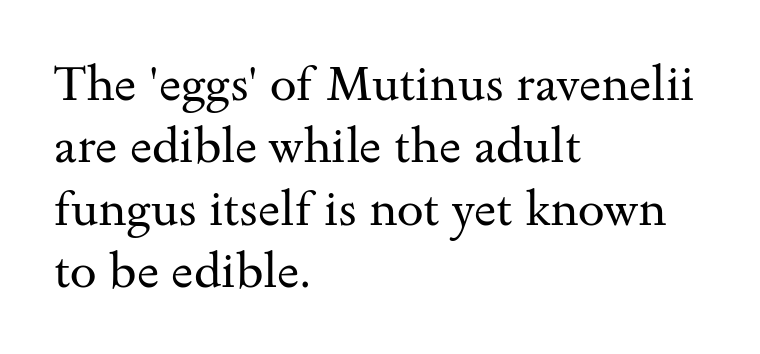
{"serif": "yes", "italic": "no", "bold": "no", "weight": "regular", "width": "wide", "stroke_contrast": "medium", "x_height": "small", "monospaced": "no", "underline": "no", "align": "left", "line_spacing": "normal", "line_spacing_ratio": 1.3, "letter_spacing": "normal", "letter_spacing_em": 0.0, "glyph_px": 48}
